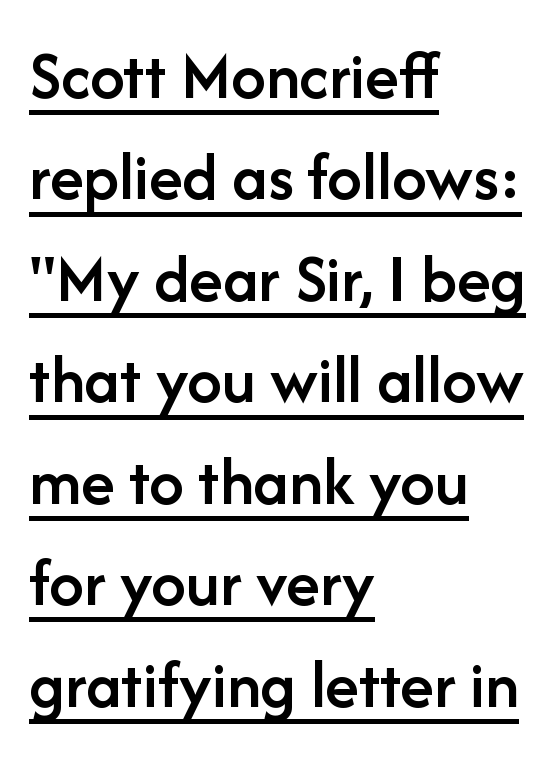
Tracking here is standard; glyphs follow each other at the usual distance. Regular leading. Teacher's note: observe the even left margin — that is flush-left alignment. Does the type have serifs? No, each stem ends abruptly.
